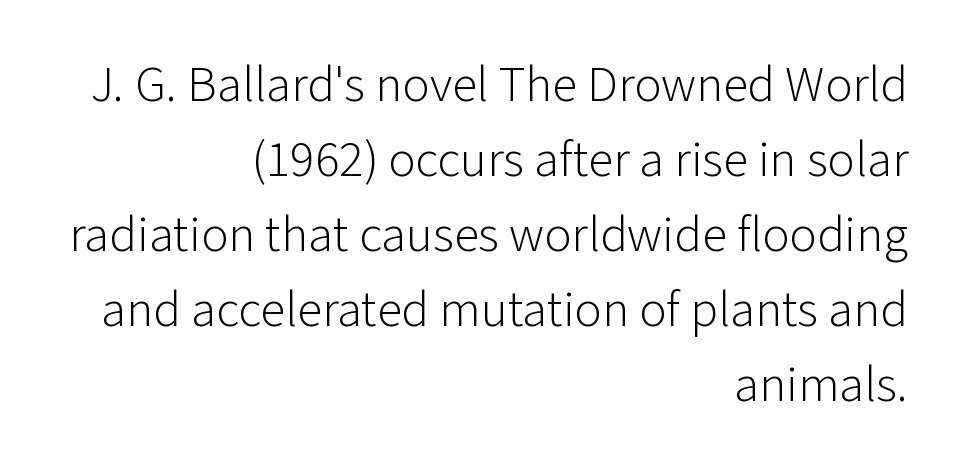
Q: Is the text bold? A: No.
Q: Is the text italic (slanted)? A: No, it is upright.
Q: Is the typeface a serif or a sans-serif typeface? A: Sans-serif.
Q: Is the text underlined? A: No.
Q: How is the paragraph aligned? A: Right-aligned.
Q: Is the spacing between letters normal or unusually wide? A: Normal.
Q: Is the spacing between lines tight, normal or loose? A: Normal.
Q: Width (condensed, normal, or wide)? A: Normal.
Q: Stroke contrast? A: Low.
Q: x-height? A: Medium.
Q: Monospaced? A: No.
